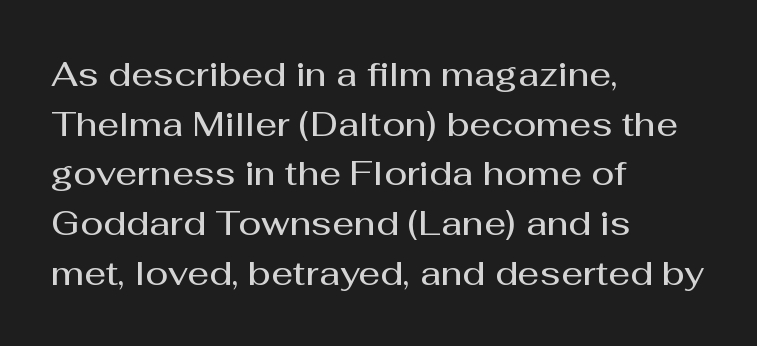
Underline: absent. Each new line begins a customary step beneath the previous one. Nothing unusual about the tracking: characters are spaced as the font intends. Spacing verdict: proportional, widths tailored to each character.
